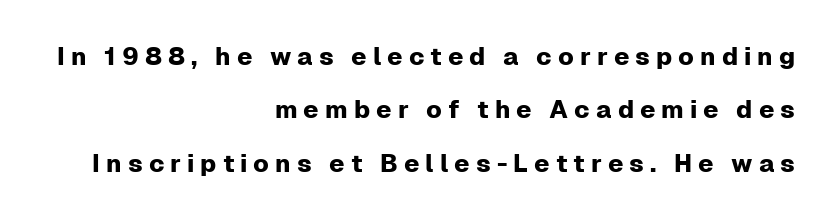
Q: Is the text italic (slanted)? A: No, it is upright.
Q: Is the text underlined? A: No.
Q: How is the paragraph aligned? A: Right-aligned.
Q: Is the spacing between letters normal or unusually wide? A: Unusually wide.
Q: Is the spacing between lines tight, normal or loose? A: Loose.
